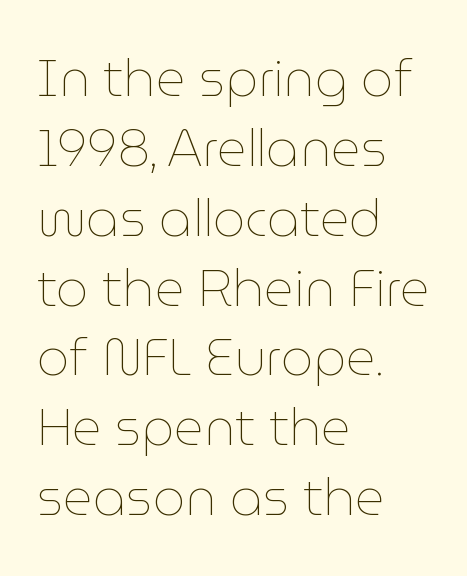
Q: Is the text bold? A: No.
Q: Is the text italic (slanted)? A: No, it is upright.
Q: Is the text underlined? A: No.
Q: How is the paragraph aligned? A: Left-aligned.
Q: Is the spacing between letters normal or unusually wide? A: Normal.
Q: Is the spacing between lines tight, normal or loose? A: Normal.
Q: Width (condensed, normal, or wide)? A: Normal.
Q: Stroke contrast? A: Low.
Q: x-height? A: Medium.
Q: Monospaced? A: No.
